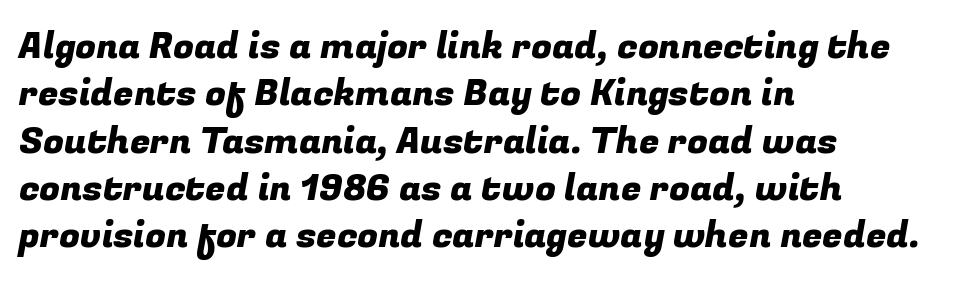
The image shows 37 px sans-serif type; set left-aligned, normal line spacing (1.28x), normal letter spacing, not underlined; low stroke contrast and a medium x-height.
